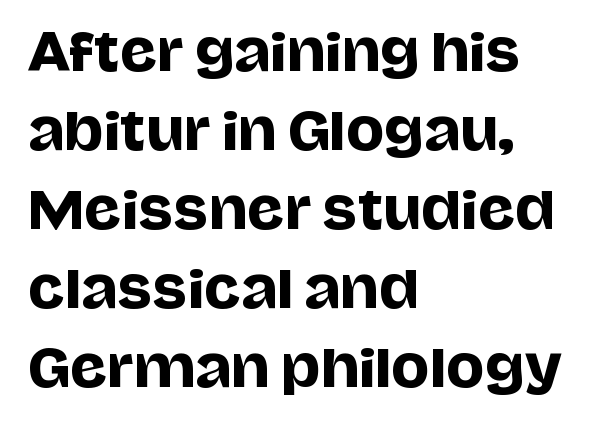
The image shows 51 px sans-serif type, upright; set left-aligned, normal line spacing (1.55x), normal letter spacing, not underlined; low stroke contrast and a large x-height.
